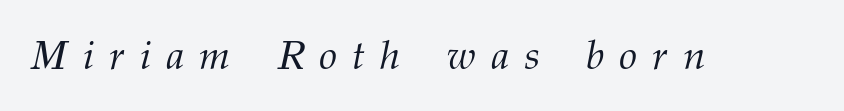
{"serif": "yes", "italic": "yes", "lean": "right", "slant_degrees": 12, "bold": "no", "weight": "light", "width": "normal", "stroke_contrast": "medium", "x_height": "medium", "monospaced": "no", "underline": "no", "letter_spacing": "wide", "letter_spacing_em": 0.37, "glyph_px": 41}
